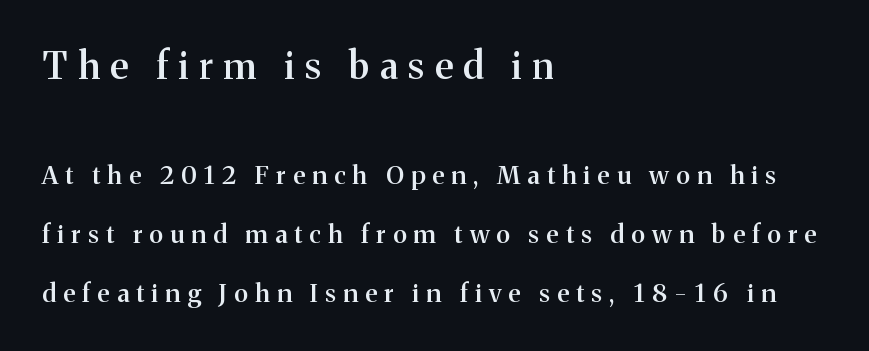
Q: Is the text bold? A: Semi-bold.
Q: Is the text italic (slanted)? A: No, it is upright.
Q: Is the typeface a serif or a sans-serif typeface? A: Serif.
Q: Is the text underlined? A: No.
Q: How is the paragraph aligned? A: Left-aligned.
Q: Is the spacing between letters normal or unusually wide? A: Unusually wide.
Q: Is the spacing between lines tight, normal or loose? A: Loose.
Q: Which block of text is set in a larger size, the first (top) or the second (bottom)? A: The first (top) one.
Q: Width (condensed, normal, or wide)? A: Normal.
Q: Stroke contrast? A: Medium.
Q: x-height? A: Medium.
Q: Monospaced? A: No.
